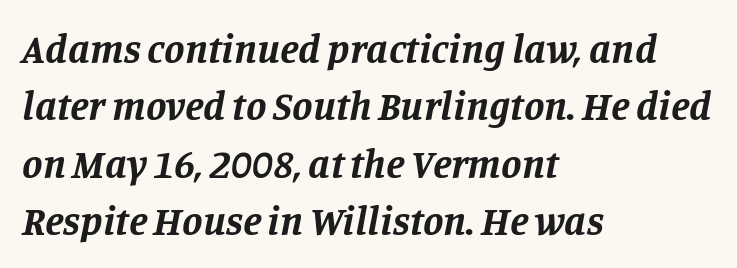
{"serif": "yes", "italic": "yes", "lean": "right", "slant_degrees": 11, "bold": "yes", "weight": "bold", "width": "normal", "stroke_contrast": "low", "x_height": "large", "monospaced": "no", "underline": "no", "align": "left", "line_spacing": "normal", "line_spacing_ratio": 1.4, "letter_spacing": "normal", "letter_spacing_em": 0.0, "glyph_px": 41}
